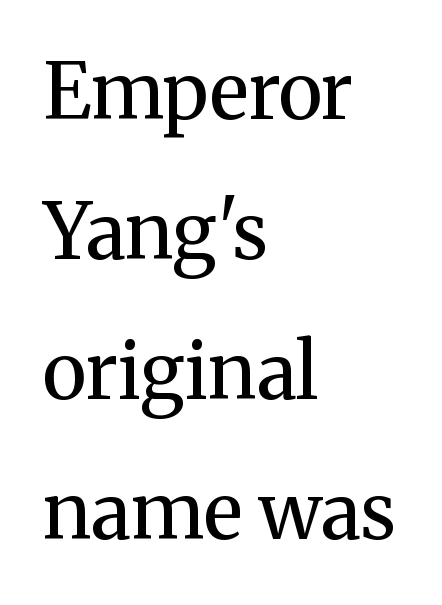
Q: Is the text bold? A: No.
Q: Is the text italic (slanted)? A: No, it is upright.
Q: Is the typeface a serif or a sans-serif typeface? A: Serif.
Q: Is the text underlined? A: No.
Q: How is the paragraph aligned? A: Left-aligned.
Q: Is the spacing between letters normal or unusually wide? A: Normal.
Q: Width (condensed, normal, or wide)? A: Normal.
Q: Stroke contrast? A: Medium.
Q: x-height? A: Medium.
Q: Monospaced? A: No.
